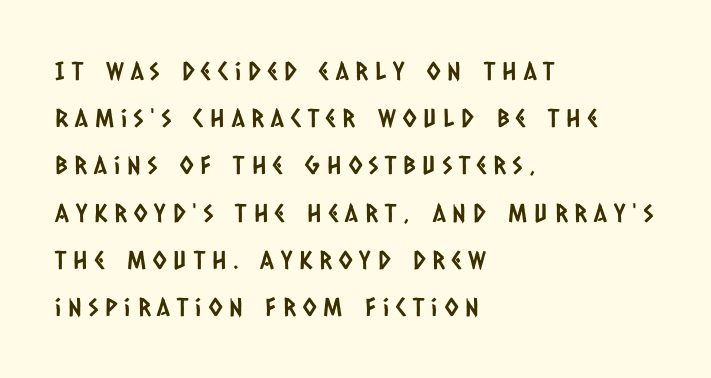
Where is the straight margin? On the left. Quick note: underline off. The horizontal fit of the characters is loose and conspicuously gappy.
